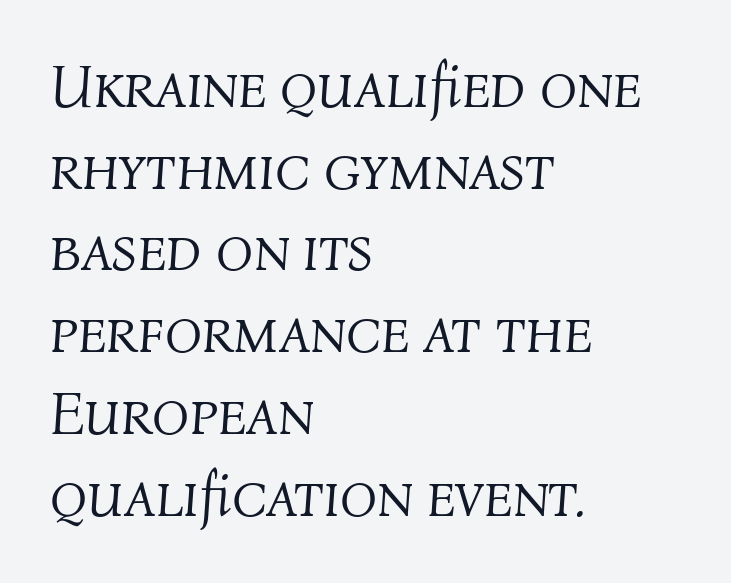
Q: Is the text bold? A: No.
Q: Is the text italic (slanted)? A: Yes, it leans right by about 4 degrees.
Q: Is the text underlined? A: No.
Q: How is the paragraph aligned? A: Left-aligned.
Q: Is the spacing between letters normal or unusually wide? A: Normal.
Q: Is the spacing between lines tight, normal or loose? A: Normal.
Q: Width (condensed, normal, or wide)? A: Normal.
Q: Stroke contrast? A: Medium.
Q: x-height? A: Medium.
Q: Monospaced? A: No.
